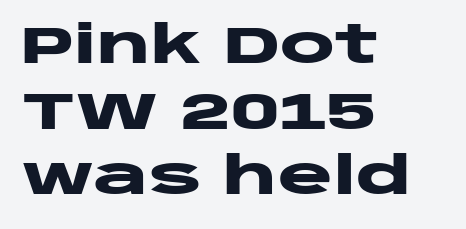
The image shows 52 px heavy, wide sans-serif type, upright; set left-aligned, normal line spacing (1.26x), normal letter spacing, not underlined; low stroke contrast and a large x-height.
